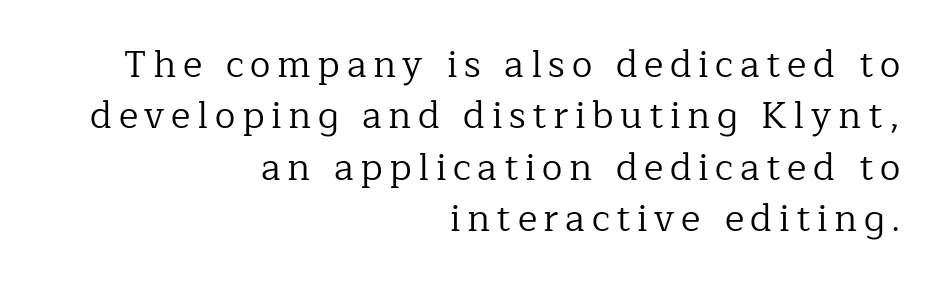
Q: Is the text bold? A: No.
Q: Is the text italic (slanted)? A: No, it is upright.
Q: Is the typeface a serif or a sans-serif typeface? A: Serif.
Q: Is the text underlined? A: No.
Q: How is the paragraph aligned? A: Right-aligned.
Q: Is the spacing between lines tight, normal or loose? A: Normal.
Q: Width (condensed, normal, or wide)? A: Normal.
Q: Stroke contrast? A: Low.
Q: x-height? A: Medium.
Q: Monospaced? A: No.
